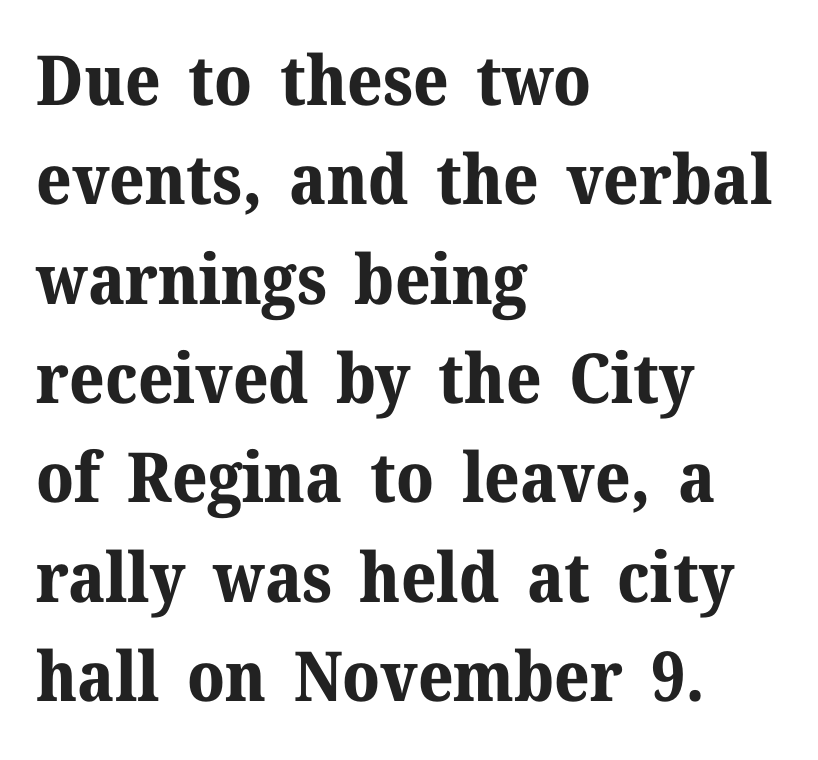
Q: Is the text bold? A: Yes.
Q: Is the text italic (slanted)? A: No, it is upright.
Q: Is the typeface a serif or a sans-serif typeface? A: Serif.
Q: Is the text underlined? A: No.
Q: How is the paragraph aligned? A: Left-aligned.
Q: Is the spacing between letters normal or unusually wide? A: Normal.
Q: Is the spacing between lines tight, normal or loose? A: Normal.
Q: Width (condensed, normal, or wide)? A: Normal.
Q: Stroke contrast? A: Medium.
Q: x-height? A: Medium.
Q: Monospaced? A: No.
